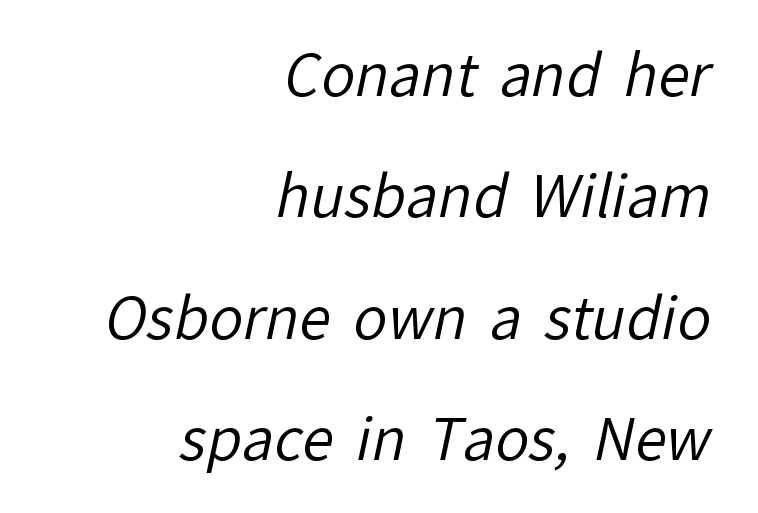
Q: Is the text bold? A: No.
Q: Is the typeface a serif or a sans-serif typeface? A: Sans-serif.
Q: Is the text underlined? A: No.
Q: How is the paragraph aligned? A: Right-aligned.
Q: Is the spacing between letters normal or unusually wide? A: Normal.
Q: Is the spacing between lines tight, normal or loose? A: Loose.
Q: Width (condensed, normal, or wide)? A: Normal.
Q: Stroke contrast? A: Low.
Q: x-height? A: Medium.
Q: Monospaced? A: No.
